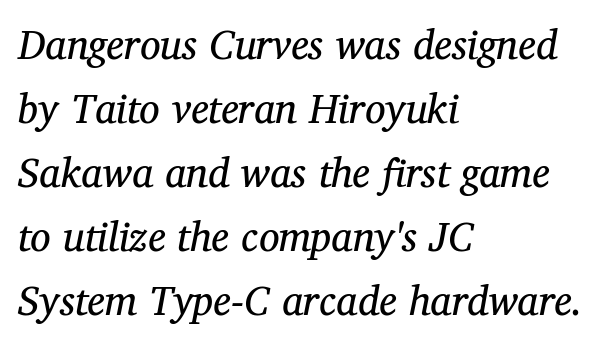
The face used here is proportionally spaced, like ordinary book or web type. Is this a sans? No — the strokes have serifs. Is this a heavy cut? Hardly; it is regular or lighter. No extra tracking has been applied to these lines.
